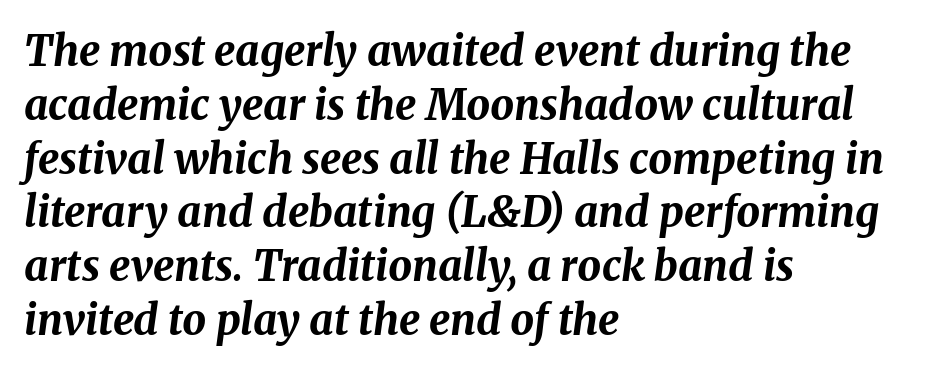
{"italic": "yes", "lean": "right", "slant_degrees": 8, "bold": "yes", "weight": "bold", "width": "normal", "stroke_contrast": "medium", "x_height": "medium", "monospaced": "no", "underline": "no", "align": "left", "line_spacing": "normal", "line_spacing_ratio": 1.28, "letter_spacing": "normal", "letter_spacing_em": 0.0, "glyph_px": 42}
